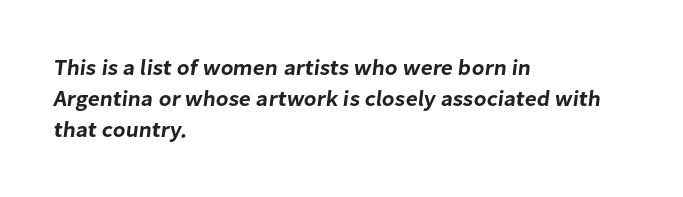
The image shows 22 px text type; set left-aligned, normal line spacing (1.41x), normal letter spacing, not underlined.
